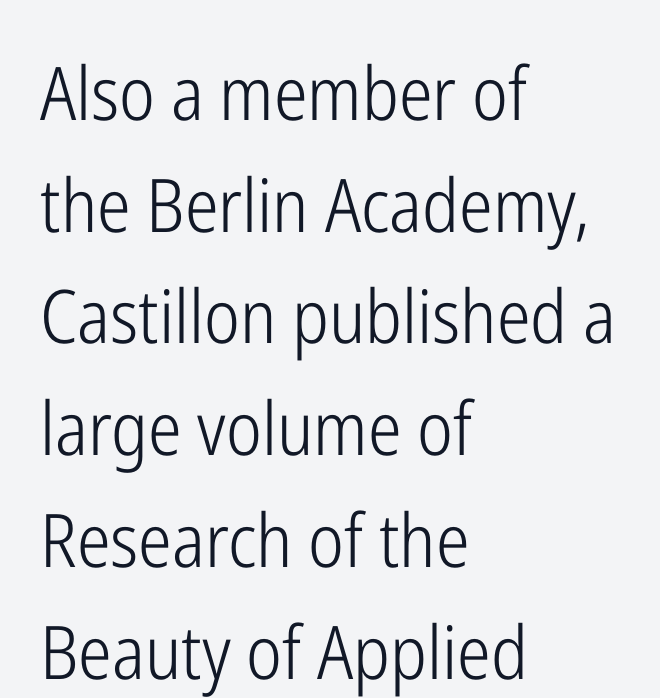
{"serif": "no", "italic": "no", "bold": "no", "weight": "light", "width": "condensed", "stroke_contrast": "low", "x_height": "medium", "monospaced": "no", "underline": "no", "align": "left", "line_spacing": "normal", "line_spacing_ratio": 1.51, "letter_spacing": "normal", "letter_spacing_em": 0.0, "glyph_px": 74}
